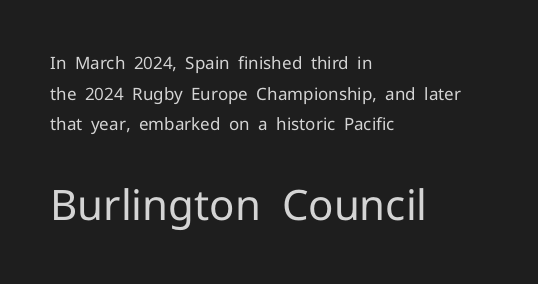
The image shows 42 px regular-weight sans-serif type, upright; set left-aligned, line spacing 1.8x, normal letter spacing, not underlined; the second (bottom) block is 2.47x larger; low stroke contrast and a medium x-height.
